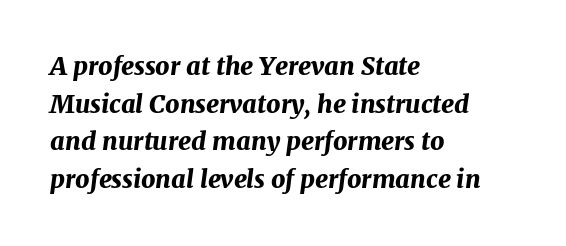
Is the block centered? No — it sits flush against the left margin. Leading matches the norm, producing a regular column. Emphasis-style slanted type is in use. Inter-character spacing is left at the font's built-in metrics.
